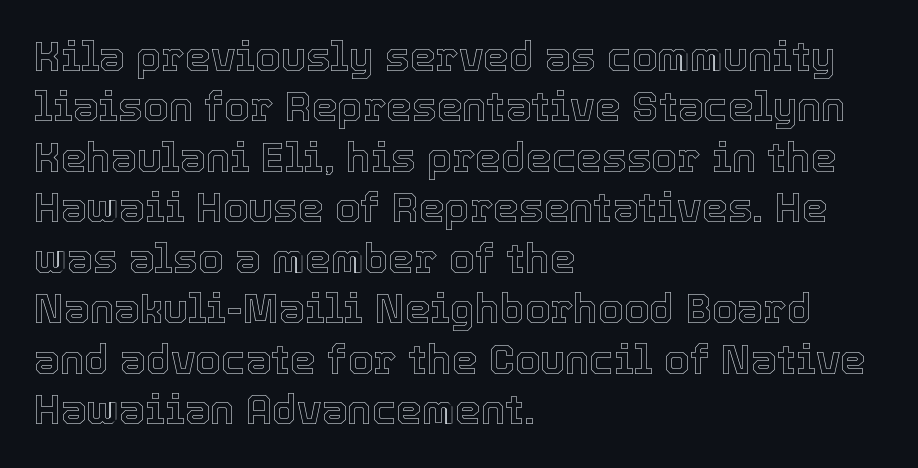
The line texture is even and compact thanks to regular tracking. Layout note: lines flush left. The letters advance in unequal steps, a hallmark of proportional type. Italic? Not at all — the glyphs are vertical.
